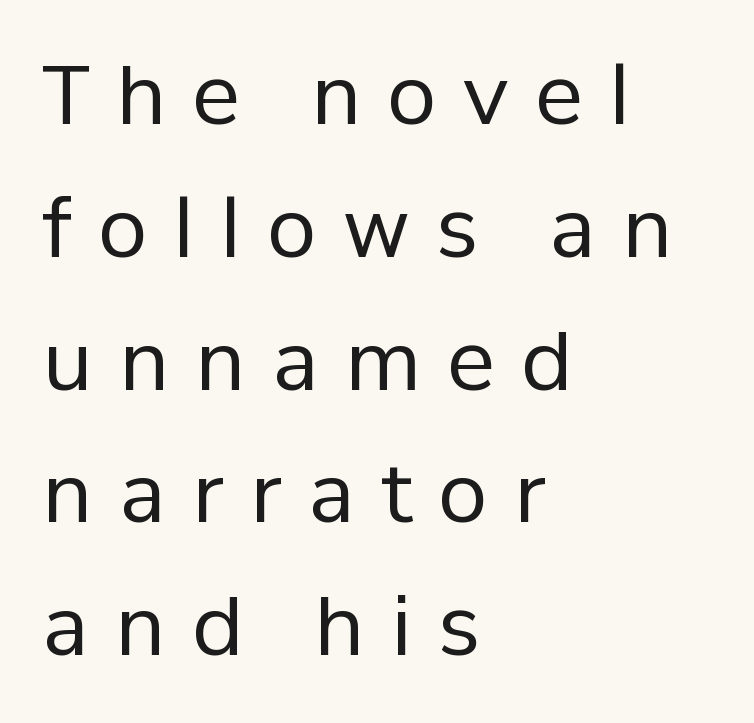
Q: Is the text bold? A: No.
Q: Is the text italic (slanted)? A: No, it is upright.
Q: Is the typeface a serif or a sans-serif typeface? A: Sans-serif.
Q: Is the text underlined? A: No.
Q: How is the paragraph aligned? A: Left-aligned.
Q: Is the spacing between letters normal or unusually wide? A: Unusually wide.
Q: Is the spacing between lines tight, normal or loose? A: Normal.
Q: Width (condensed, normal, or wide)? A: Normal.
Q: Stroke contrast? A: Low.
Q: x-height? A: Medium.
Q: Monospaced? A: No.
